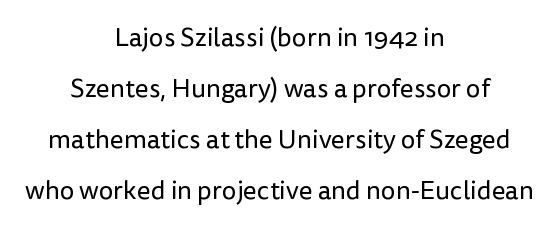
Letter spacing: default. The passage shown is not bold in any degree. The letters stand straight up with perfectly vertical stems. The passage shown is not underscored anywhere.
